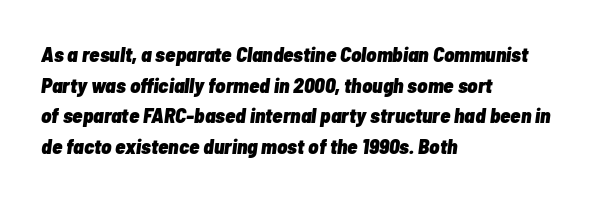
The image shows 21 px bold type, italic (leaning right); set left-aligned, normal line spacing (1.46x), normal letter spacing, not underlined.
